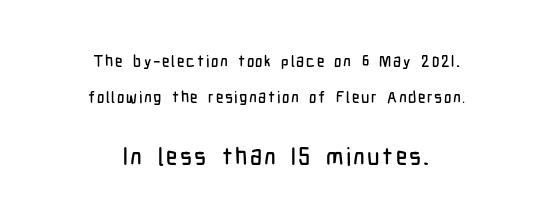
The image shows 24 px text type, upright; set centered, loose line spacing (2.24x), not underlined; the second (bottom) block is 1.5x larger.
